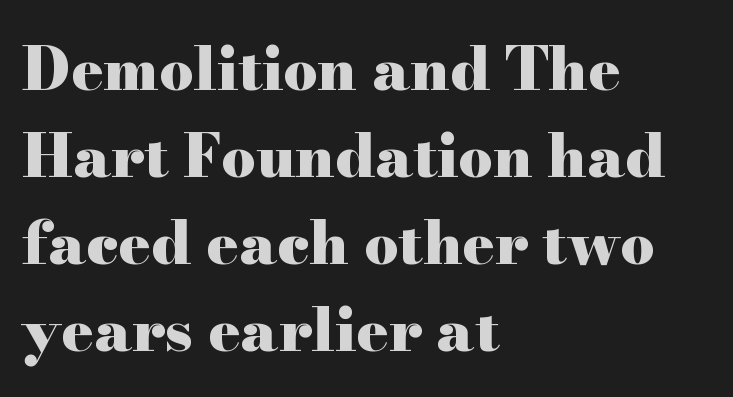
The image shows 60 px heavy, wide serif type, upright; set left-aligned, normal line spacing (1.45x), normal letter spacing, not underlined; high stroke contrast and a small x-height.
